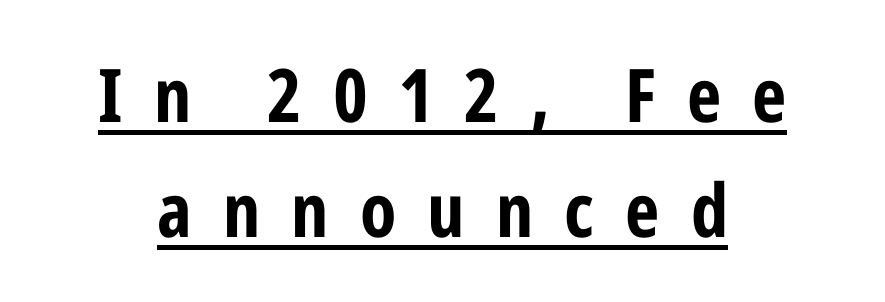
The image shows 74 px bold, condensed sans-serif type, upright; set normal line spacing (1.56x), unusually wide letter spacing (+0.42 em), underlined; low stroke contrast and a medium x-height.
